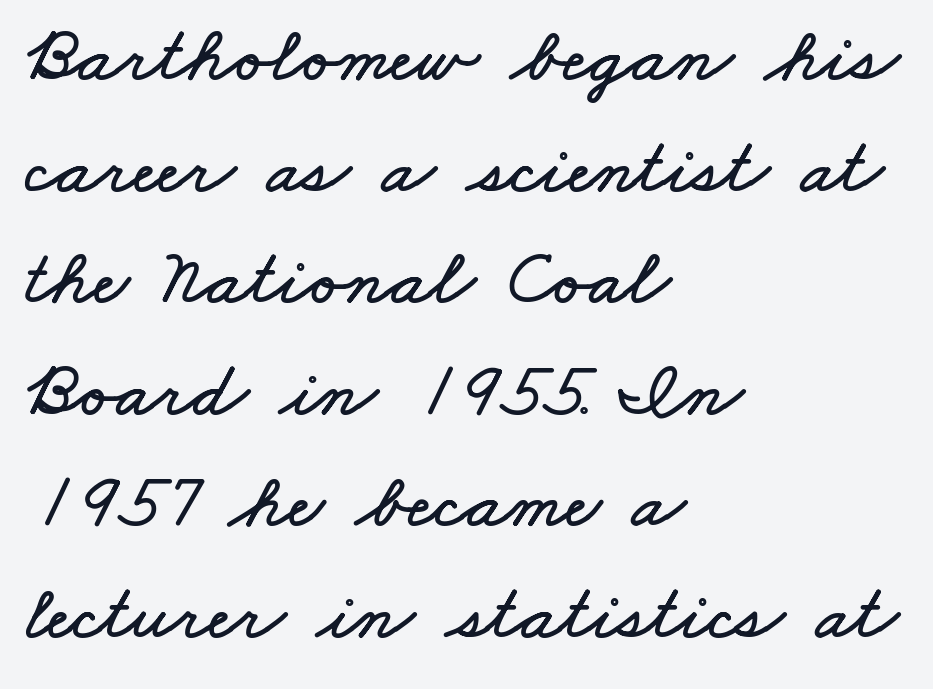
The image shows 78 px wide type; set left-aligned, normal line spacing (1.43x), normal letter spacing, not underlined; low stroke contrast and a small x-height.
